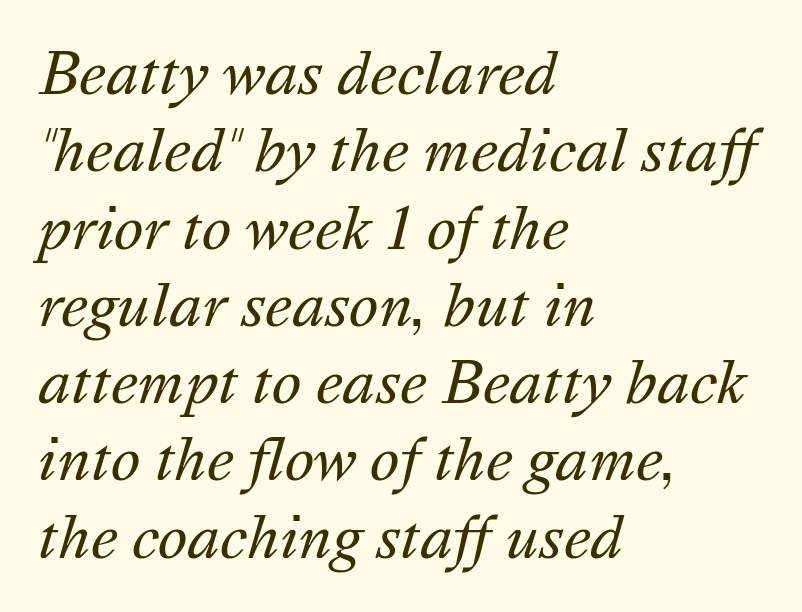
The rendering uses a moderate line-height, typical for paragraphs. Underlining? Definitely not there. Observe the lean: these are italic letterforms. Here the designer chose a conventional face with non-uniform glyph widths. This sample uses plain, unmodified letter spacing.
